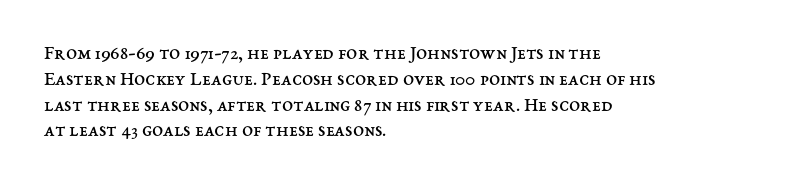
{"italic": "no", "bold": "no", "underline": "no", "align": "left", "line_spacing": "normal", "line_spacing_ratio": 1.29, "letter_spacing": "normal", "letter_spacing_em": 0.0, "glyph_px": 20}
